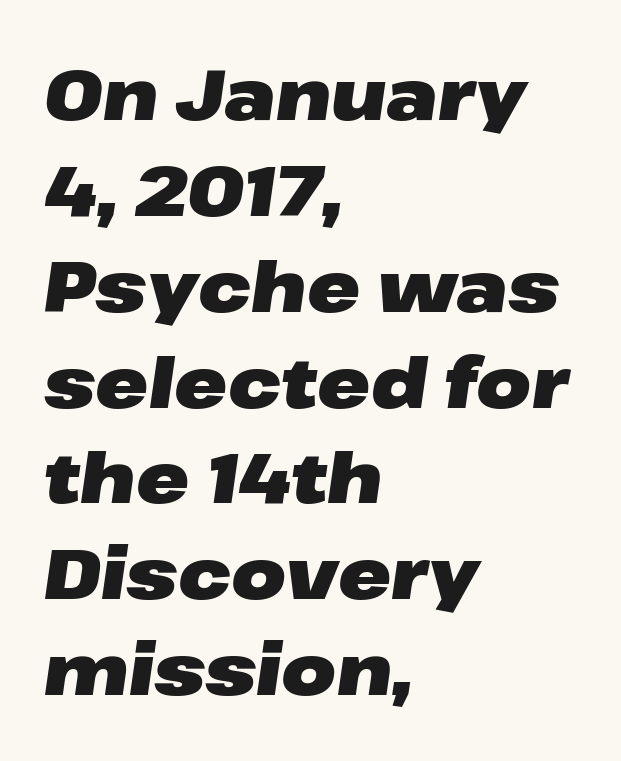
Quick note: underline off. As a designer I'd log this as weight 700, bold. The passage is arranged the way most books set body copy — flush left. Every character sits at an angle, as italics do.
